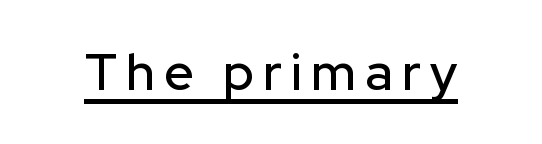
Q: Is the text italic (slanted)? A: No, it is upright.
Q: Is the typeface a serif or a sans-serif typeface? A: Sans-serif.
Q: Is the text underlined? A: Yes.
Q: Width (condensed, normal, or wide)? A: Normal.
Q: Stroke contrast? A: Low.
Q: x-height? A: Medium.
Q: Monospaced? A: No.
